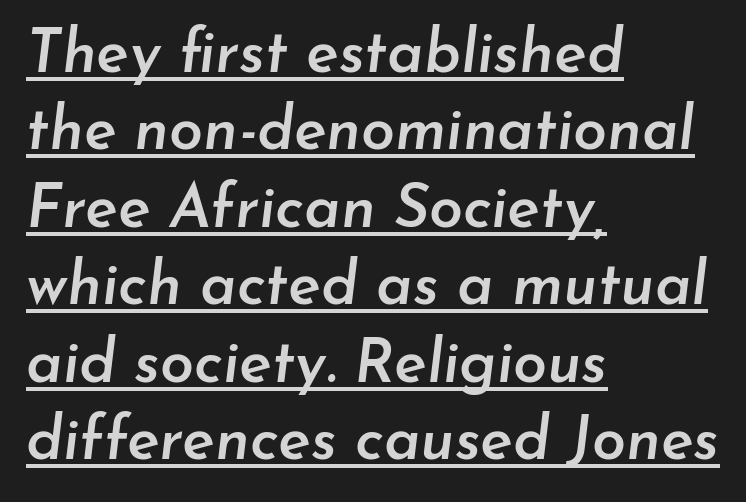
The image shows 61 px semibold type, italic (leaning right); set left-aligned, normal line spacing (1.27x), normal letter spacing, underlined; low stroke contrast and a small x-height.
